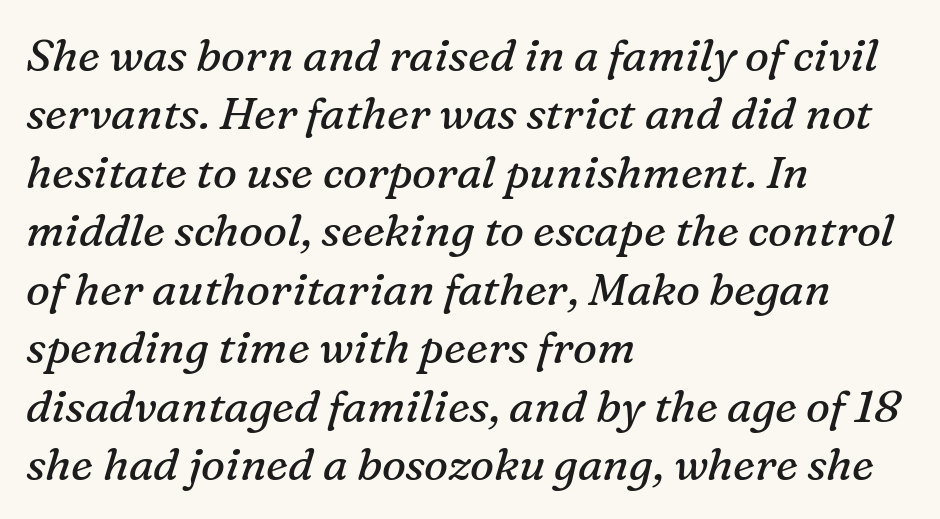
The image shows 45 px regular-weight serif type, italic (leaning right); set left-aligned, normal line spacing (1.3x), normal letter spacing, not underlined; medium stroke contrast and a medium x-height.
